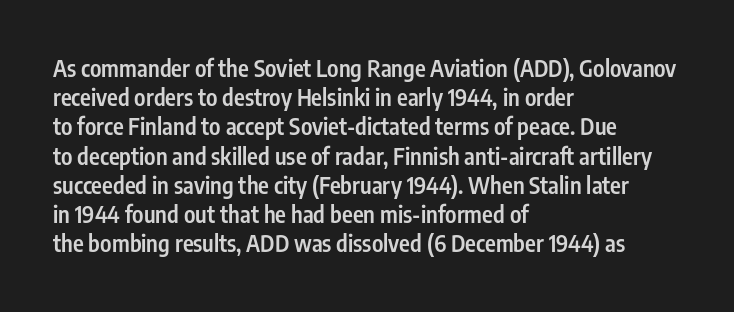
Every row of glyphs begins at an identical x-position on the left. Quick note: not italic, upright. A typesetter would call this zero additional tracking. Check under the words: just untouched page.
